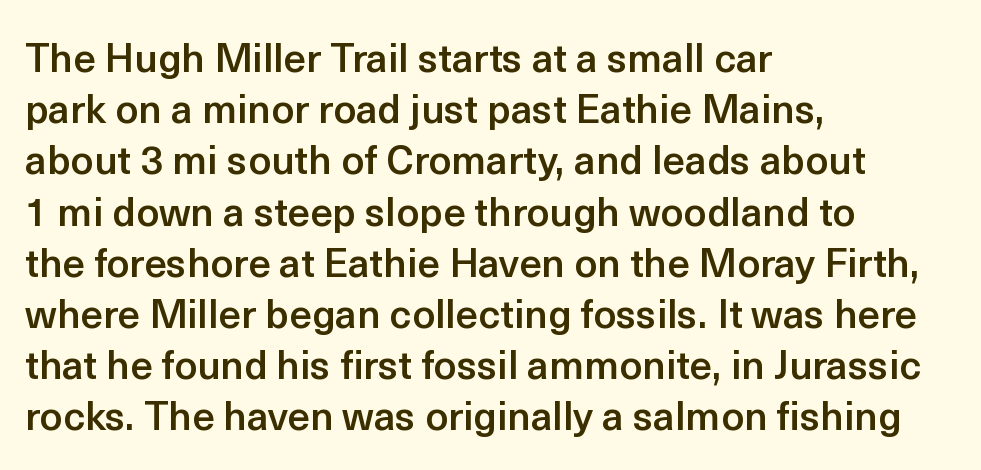
Stems and bowls a touch heavier than normal — semibold. Reading down the column, the eye jumps a familiar distance to each next line. Descenders are the only things crossing below the line. Varying glyph widths throughout — classic text-font behaviour. Classification — sans serif.
